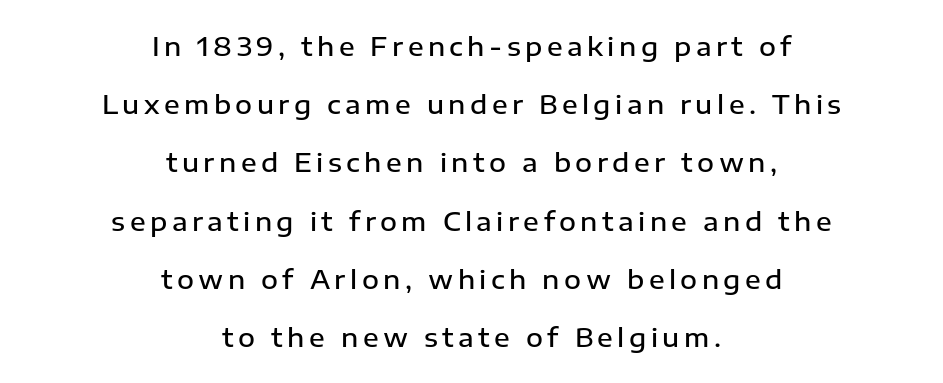
The image shows 26 px text type, upright; set centered, loose line spacing (2.24x), not underlined.
